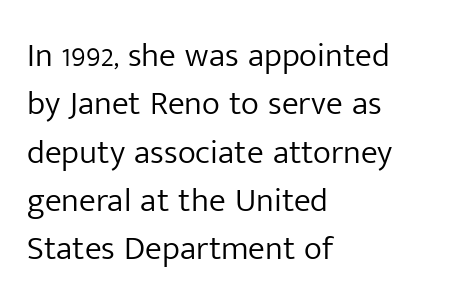
The letters advance in unequal steps, a hallmark of proportional type. Nope, no serifs anywhere on these letters. The letters sit at their default tracking, neither squeezed nor spread. Visually the block forms a straight wall on the left and a jagged coastline on the right. No italicization has been applied; the sample stays upright.
